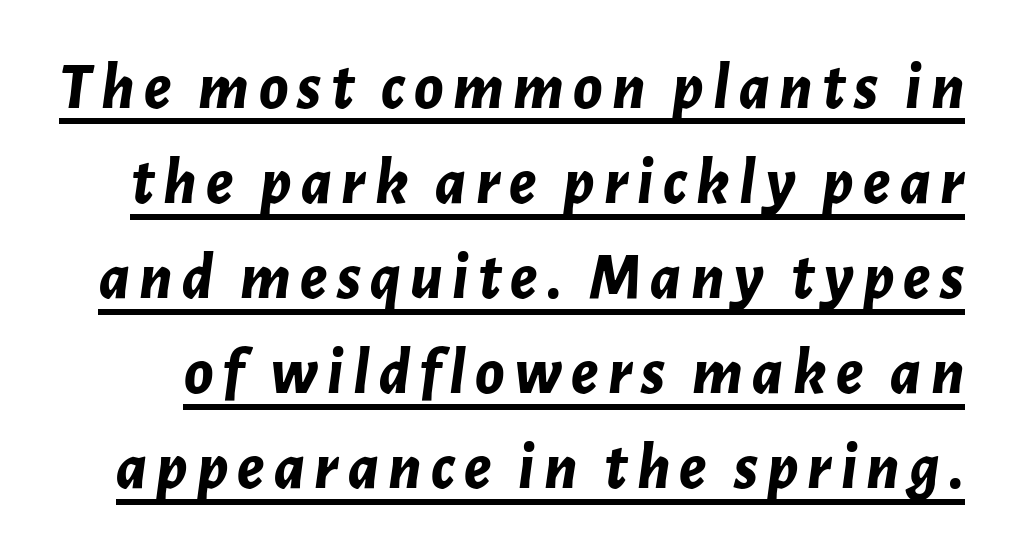
{"italic": "yes", "lean": "right", "slant_degrees": 7, "bold": "yes", "weight": "bold", "width": "normal", "stroke_contrast": "low", "x_height": "medium", "monospaced": "no", "underline": "yes", "line_spacing": "normal", "line_spacing_ratio": 1.44, "glyph_px": 66}
